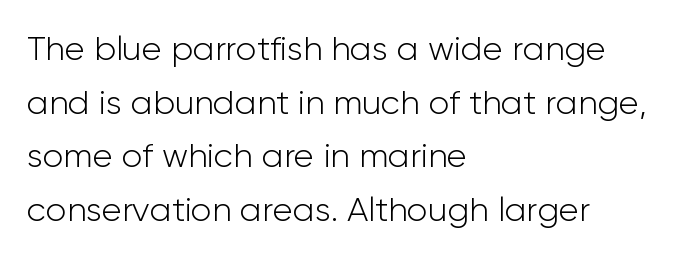
The image shows 34 px light sans-serif type, upright; set left-aligned, normal line spacing (1.58x), normal letter spacing, not underlined; low stroke contrast and a medium x-height.
